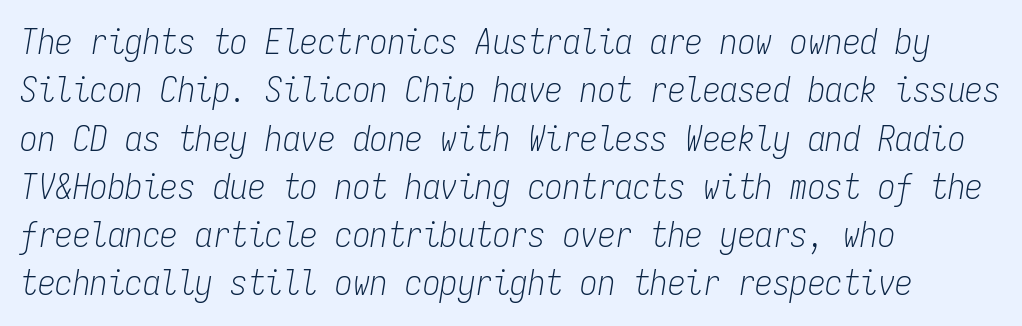
Q: Is the text bold? A: No.
Q: Is the text italic (slanted)? A: Yes, it leans right by about 9 degrees.
Q: Is the text underlined? A: No.
Q: How is the paragraph aligned? A: Left-aligned.
Q: Is the spacing between letters normal or unusually wide? A: Normal.
Q: Is the spacing between lines tight, normal or loose? A: Normal.
Q: Width (condensed, normal, or wide)? A: Condensed.
Q: Stroke contrast? A: Low.
Q: x-height? A: Medium.
Q: Monospaced? A: Yes.
